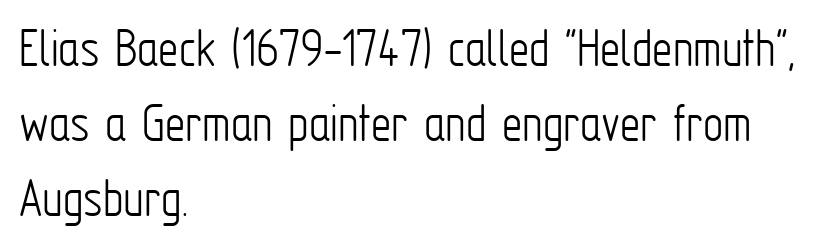
The gaps between neighbouring characters are ordinary and unremarkable. The glyphs in this specimen are sans serif. Think standard paragraph weight, or any step lighter than that. Bare-footed words on every line. Interline gaps are of average width in this sample.
